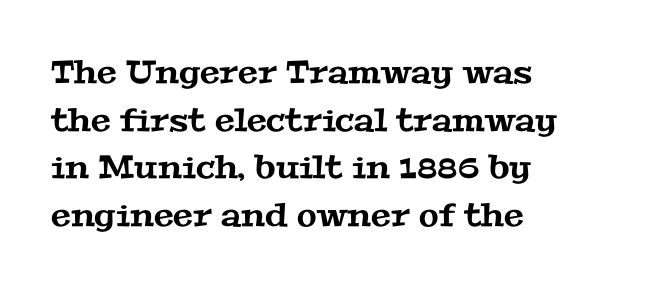
Q: Is the typeface a serif or a sans-serif typeface? A: Serif.
Q: Is the text underlined? A: No.
Q: How is the paragraph aligned? A: Left-aligned.
Q: Is the spacing between letters normal or unusually wide? A: Normal.
Q: Is the spacing between lines tight, normal or loose? A: Normal.
Q: Width (condensed, normal, or wide)? A: Wide.
Q: Stroke contrast? A: Medium.
Q: x-height? A: Medium.
Q: Monospaced? A: No.
